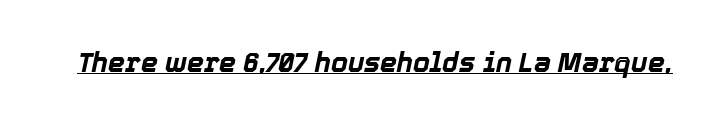
A typographer would call this underscored text. Each glyph is drawn with heavy, bold strokes. Spacing between characters is what you'd get straight out of the box. The face used here has a pronounced slope to its letters.
